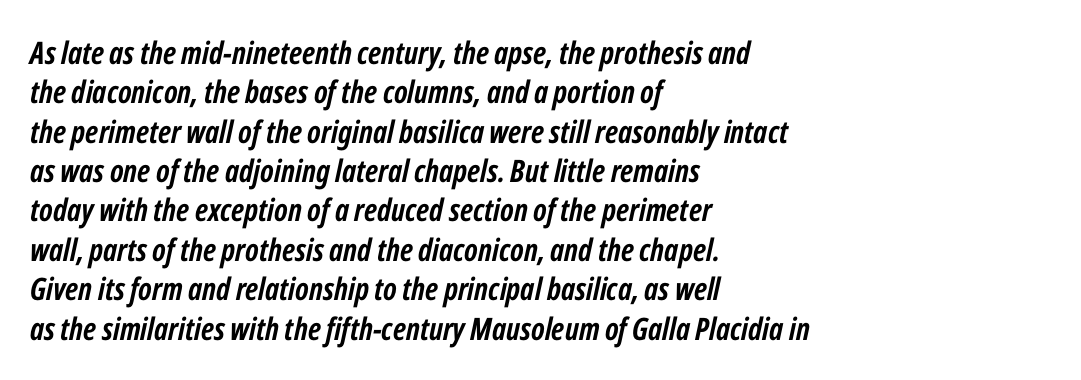
Here the glyphs are tracked normally, forming tight word shapes. The rendering uses a bold face; every stroke is thick and dark. Just letters on the line, the space beneath them empty. Notice how the passage keeps a crisp vertical edge on the left only.
